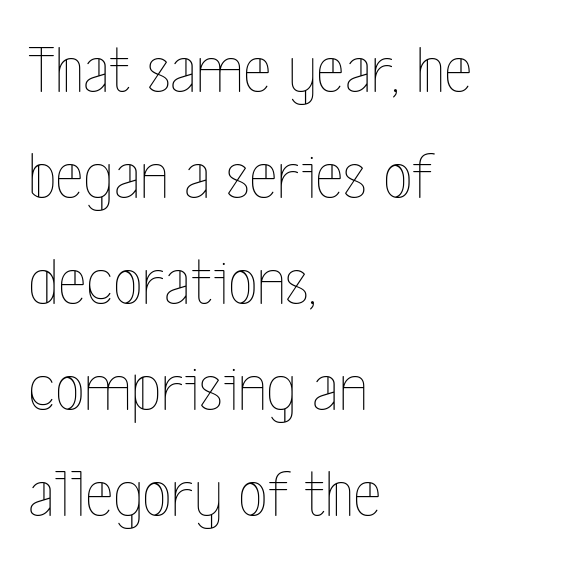
Q: Is the text bold? A: No.
Q: Is the text italic (slanted)? A: No, it is upright.
Q: Is the text underlined? A: No.
Q: How is the paragraph aligned? A: Left-aligned.
Q: Is the spacing between letters normal or unusually wide? A: Normal.
Q: Is the spacing between lines tight, normal or loose? A: Normal.
Q: Width (condensed, normal, or wide)? A: Condensed.
Q: x-height? A: Medium.
Q: Monospaced? A: No.
